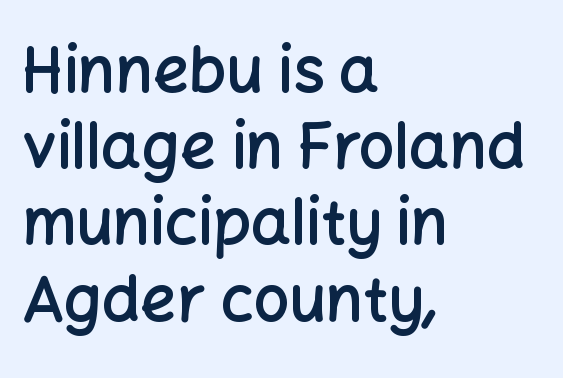
The axis of the letterforms is exactly vertical. Horizontal alignment here is leftward, the default for most running prose. The type is set solid horizontally, with unmodified tracking. Character widths vary here, with narrow letters taking less room than wide ones. The passage shown is not underscored anywhere. Nope, no serifs anywhere on these letters.
